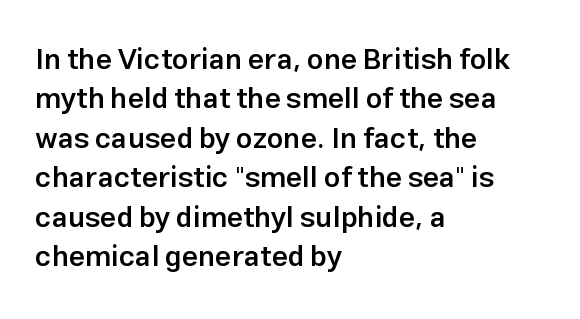
The setting favours the left margin, as ordinary paragraphs usually do. Reading down the column, the eye jumps a familiar distance to each next line. Regarding serifs, this sample does without them. This rendering features lettering with no underline. Heft: intermediate — a semibold.
